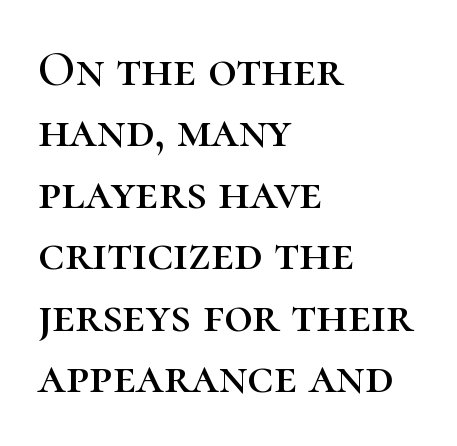
The image shows 50 px serif type, upright; set left-aligned, line spacing 1.23x, normal letter spacing, not underlined; high stroke contrast and a medium x-height.
